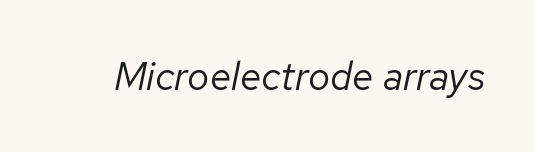
{"italic": "yes", "lean": "right", "slant_degrees": 12, "bold": "no", "weight": "regular", "width": "normal", "stroke_contrast": "low", "x_height": "medium", "monospaced": "no", "underline": "no", "letter_spacing": "normal", "letter_spacing_em": 0.0, "glyph_px": 39}
